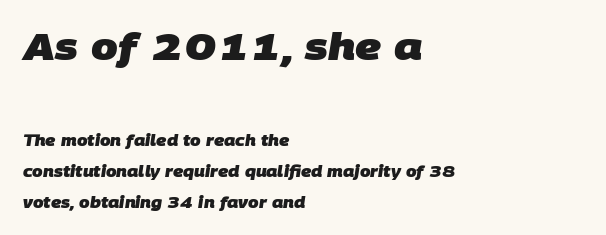
Q: Is the text bold? A: Yes.
Q: Is the typeface a serif or a sans-serif typeface? A: Sans-serif.
Q: Is the text underlined? A: No.
Q: How is the paragraph aligned? A: Left-aligned.
Q: Is the spacing between letters normal or unusually wide? A: Normal.
Q: Is the spacing between lines tight, normal or loose? A: Loose.
Q: Which block of text is set in a larger size, the first (top) or the second (bottom)? A: The first (top) one.
Q: Width (condensed, normal, or wide)? A: Normal.
Q: Stroke contrast? A: Low.
Q: x-height? A: Large.
Q: Monospaced? A: No.
